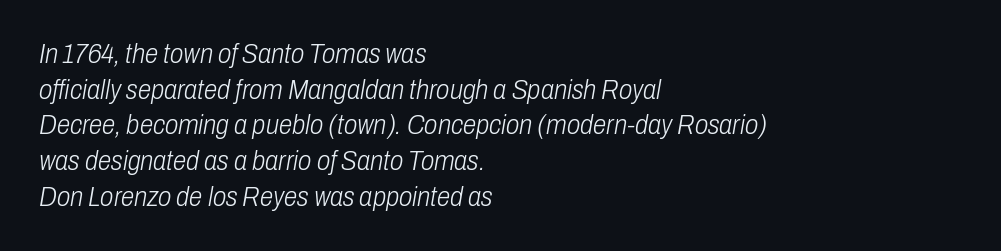
The image shows 27 px text type, italic (leaning right); set left-aligned, normal line spacing (1.32x), normal letter spacing, not underlined.
